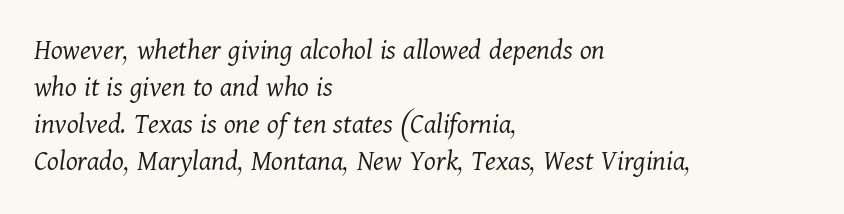
Q: Is the text bold? A: No.
Q: Is the text italic (slanted)? A: Yes, it leans right by about 11 degrees.
Q: Is the typeface a serif or a sans-serif typeface? A: Serif.
Q: Is the text underlined? A: No.
Q: How is the paragraph aligned? A: Left-aligned.
Q: Is the spacing between letters normal or unusually wide? A: Normal.
Q: Width (condensed, normal, or wide)? A: Normal.
Q: Stroke contrast? A: Medium.
Q: x-height? A: Medium.
Q: Monospaced? A: No.
